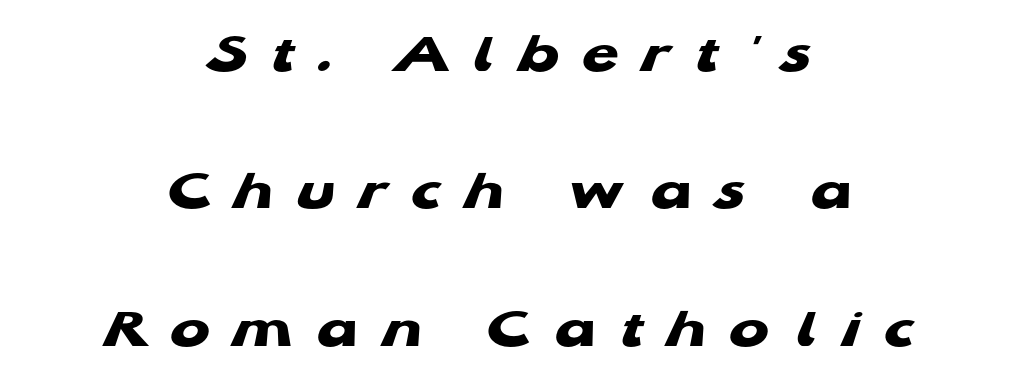
Q: Is the text bold? A: Yes.
Q: Is the typeface a serif or a sans-serif typeface? A: Sans-serif.
Q: Is the text underlined? A: No.
Q: How is the paragraph aligned? A: Centered.
Q: Is the spacing between letters normal or unusually wide? A: Unusually wide.
Q: Is the spacing between lines tight, normal or loose? A: Loose.
Q: Width (condensed, normal, or wide)? A: Wide.
Q: Stroke contrast? A: Low.
Q: x-height? A: Medium.
Q: Monospaced? A: No.
